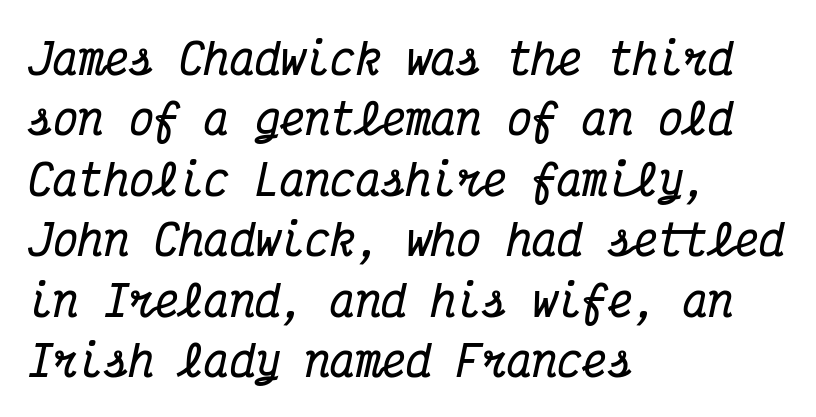
Italic: yes, the glyphs are oblique. Notice how the passage keeps a crisp vertical edge on the left only. These lines are rendered in a fixed-pitch font. Rows of type keep a routine distance in the vertical direction. The letters are bold, with thick, heavy strokes.
